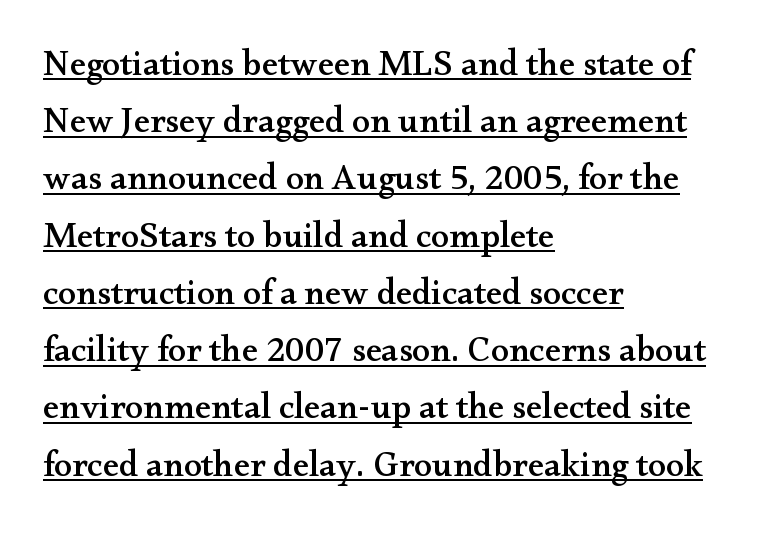
The image shows 36 px wide serif type, upright; set left-aligned, normal line spacing (1.59x), normal letter spacing, underlined; medium stroke contrast and a small x-height.
